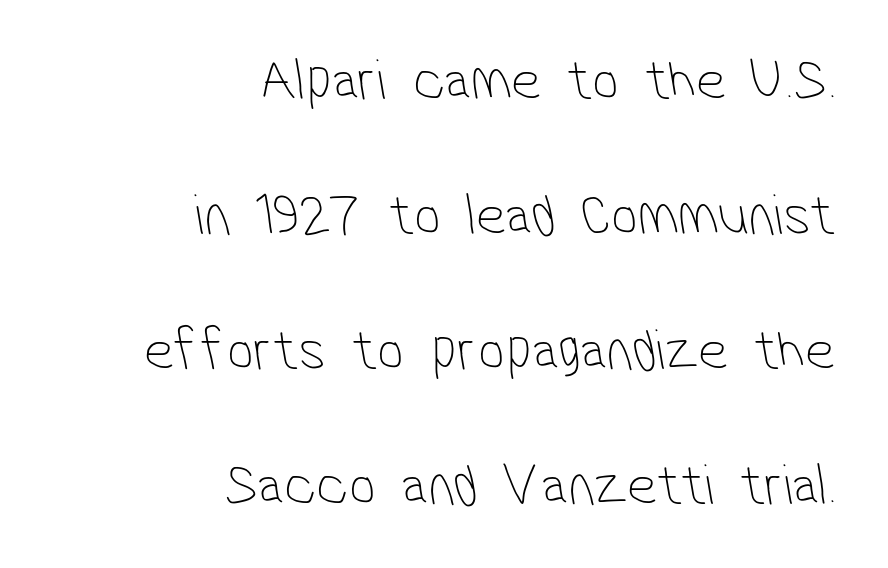
Unbolded letterforms with no extra heft. You can tell from the bare stems that sans-serif type was used. Note the varied advance widths — an 'i' is clearly narrower than an 'm'. Descenders are the only things crossing below the line.
